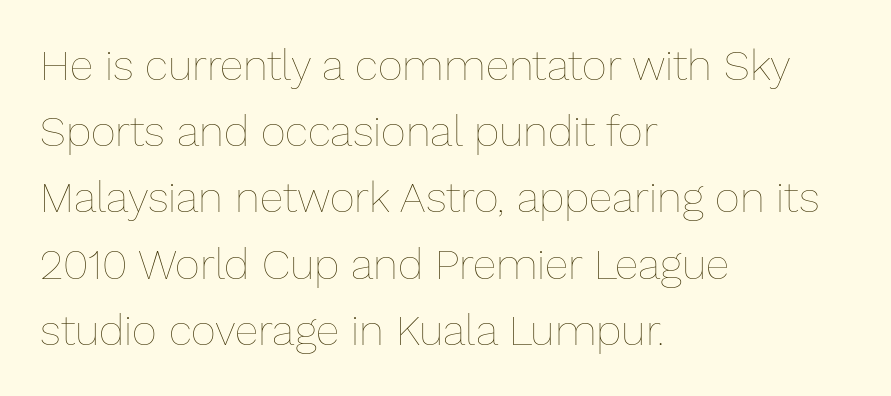
The image shows 43 px thin type, upright; set left-aligned, normal line spacing (1.54x), normal letter spacing, not underlined; low stroke contrast and a medium x-height.
